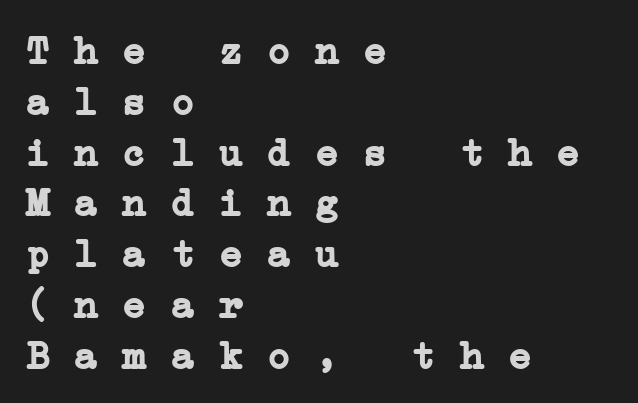
The image shows 40 px semibold, wide serif type, monospaced; set left-aligned, normal line spacing (1.27x), normal letter spacing, not underlined; low stroke contrast and a medium x-height.
